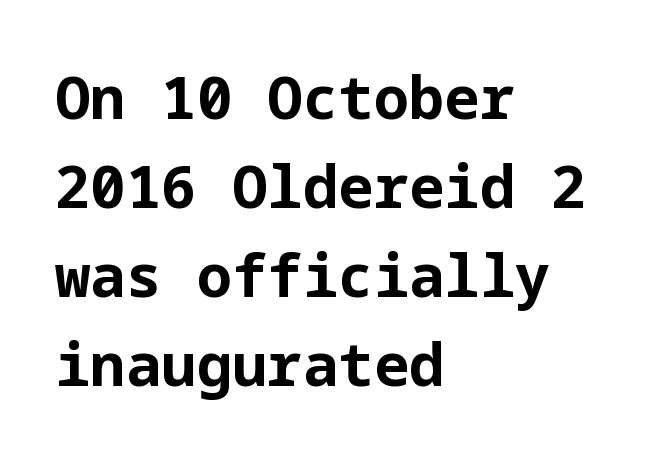
The image shows 59 px bold sans-serif type, upright; set left-aligned, normal line spacing (1.51x), normal letter spacing, not underlined; low stroke contrast and a medium x-height.
